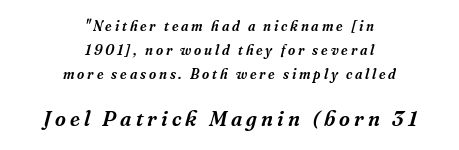
{"italic": "yes", "lean": "right", "slant_degrees": 16, "underline": "no", "align": "center", "line_spacing": "normal", "line_spacing_ratio": 1.7, "letter_spacing": "wide", "letter_spacing_em": 0.2, "larger_block": "second", "size_ratio": 1.5, "glyph_px": 21}
